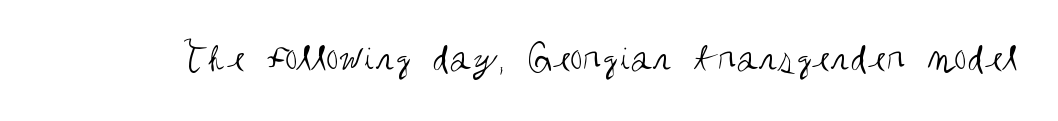
{"serif": "no", "bold": "no", "weight": "regular", "width": "condensed", "stroke_contrast": "medium", "x_height": "large", "monospaced": "no", "underline": "no", "letter_spacing": "normal", "letter_spacing_em": 0.0, "glyph_px": 41}
